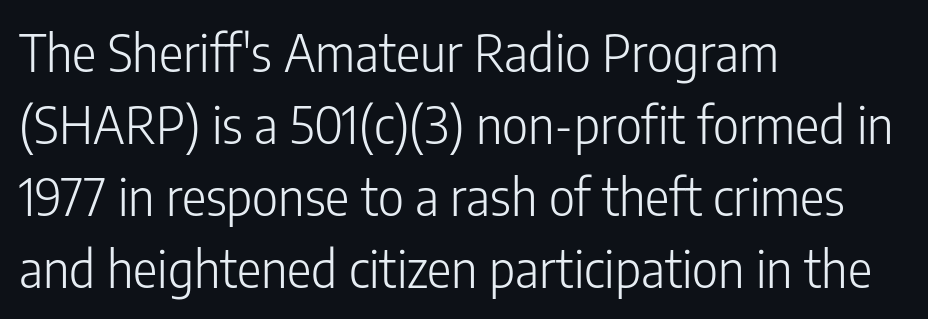
{"serif": "no", "italic": "no", "bold": "no", "weight": "light", "width": "condensed", "stroke_contrast": "low", "x_height": "medium", "monospaced": "no", "underline": "no", "align": "left", "line_spacing": "normal", "line_spacing_ratio": 1.41, "letter_spacing": "normal", "letter_spacing_em": 0.0, "glyph_px": 51}
